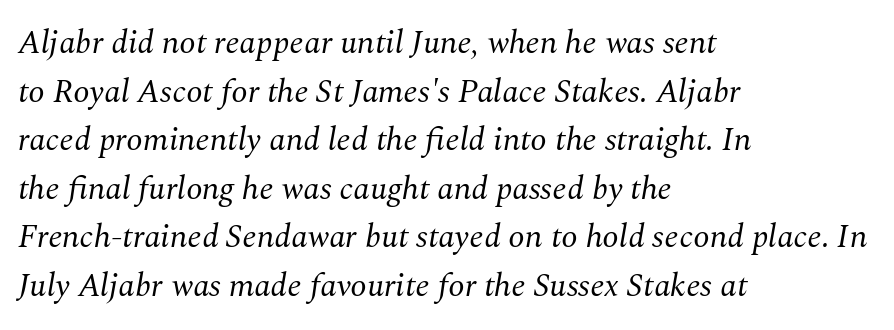
{"serif": "yes", "italic": "yes", "lean": "right", "slant_degrees": 10, "bold": "no", "weight": "regular", "width": "normal", "stroke_contrast": "medium", "x_height": "medium", "monospaced": "no", "underline": "no", "align": "left", "line_spacing": "normal", "line_spacing_ratio": 1.47, "letter_spacing": "normal", "letter_spacing_em": 0.0, "glyph_px": 33}
